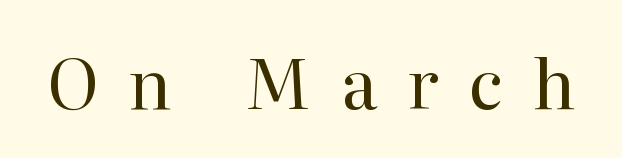
The image shows 68 px regular-weight serif type, upright; set unusually wide letter spacing (+0.44 em), not underlined; high stroke contrast and a medium x-height.
